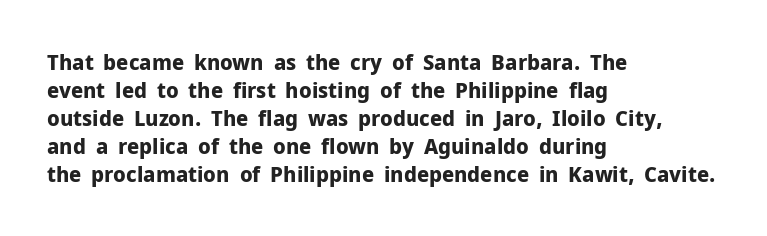
{"italic": "no", "bold": "yes", "underline": "no", "align": "left", "line_spacing": "normal", "line_spacing_ratio": 1.27, "letter_spacing": "normal", "letter_spacing_em": 0.0, "glyph_px": 22}
